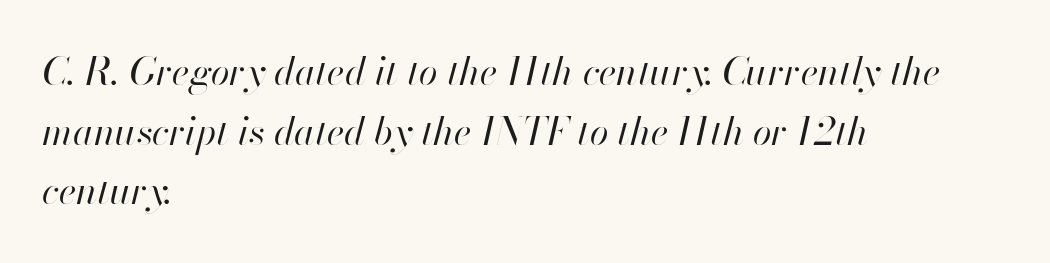
{"italic": "yes", "lean": "right", "slant_degrees": 13, "bold": "no", "weight": "regular", "width": "normal", "stroke_contrast": "high", "x_height": "small", "monospaced": "no", "underline": "no", "align": "left", "line_spacing": "normal", "line_spacing_ratio": 1.57, "letter_spacing": "normal", "letter_spacing_em": 0.0, "glyph_px": 38}
